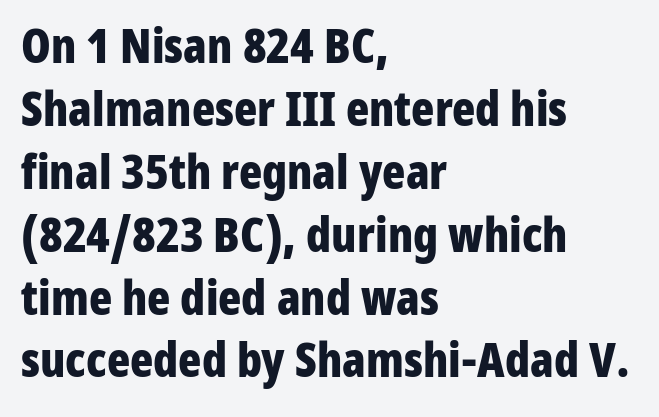
{"serif": "no", "italic": "no", "bold": "yes", "weight": "bold", "width": "condensed", "stroke_contrast": "low", "x_height": "medium", "monospaced": "no", "underline": "no", "align": "left", "line_spacing": "normal", "line_spacing_ratio": 1.31, "letter_spacing": "normal", "letter_spacing_em": 0.0, "glyph_px": 48}
